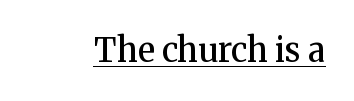
Caption: standard tracking, unaltered. This sample has the flowing, uneven cadence of proportional lettering. Each letter's strokes conclude with small projecting serifs. Unlike italic type, these characters show no tilt at all. Caption: semibold face, moderately heavy strokes. Glance below the letters and you will spot a drawn line.
